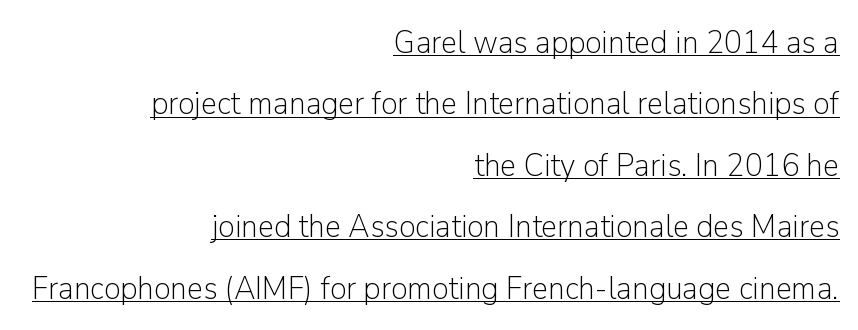
{"serif": "no", "italic": "no", "bold": "no", "weight": "light", "width": "normal", "stroke_contrast": "low", "x_height": "medium", "monospaced": "no", "underline": "yes", "align": "right", "line_spacing_ratio": 1.86, "letter_spacing": "normal", "letter_spacing_em": 0.0, "glyph_px": 33}
